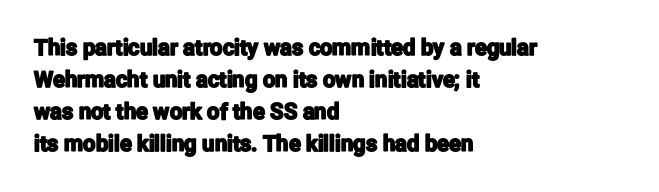
The image shows 22 px text type, upright; set left-aligned, normal line spacing (1.46x), normal letter spacing, not underlined.
